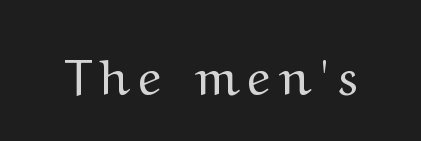
The image shows 50 px regular-weight, wide serif type, upright; set not underlined; medium stroke contrast and a medium x-height.
